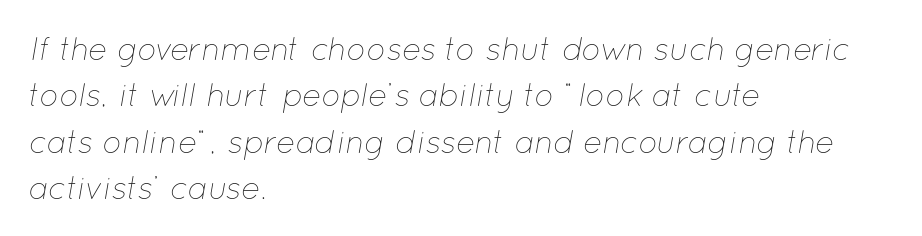
The image shows 32 px thin type, italic (leaning right); set left-aligned, normal line spacing (1.45x), normal letter spacing, not underlined; low stroke contrast and a medium x-height.
